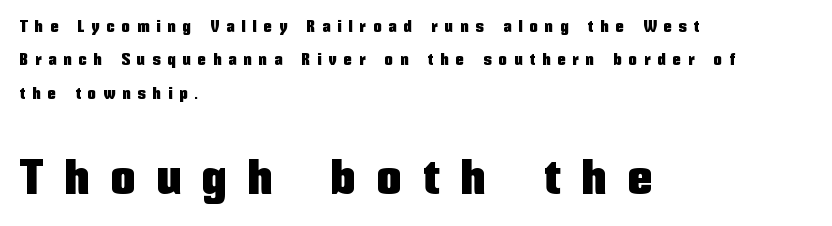
Words float on clear page, feet unadorned. Each letter keeps its own natural width here, so spacing adapts to shape. Is the lower block the larger one? Yes — the lower block carries the bigger type. This sample uses an upright cut, with every glyph sitting square on the baseline.
